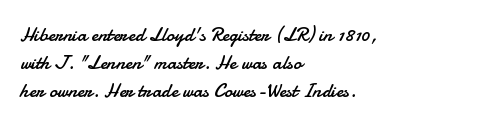
Q: Is the text bold? A: No.
Q: Is the text italic (slanted)? A: Yes.
Q: Is the text underlined? A: No.
Q: How is the paragraph aligned? A: Left-aligned.
Q: Is the spacing between letters normal or unusually wide? A: Normal.
Q: Is the spacing between lines tight, normal or loose? A: Normal.
